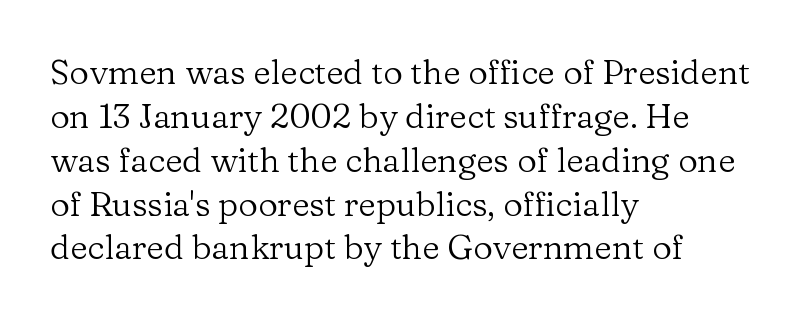
The image shows 34 px regular-weight serif type, upright; set left-aligned, normal line spacing (1.29x), normal letter spacing, not underlined; low stroke contrast and a medium x-height.
